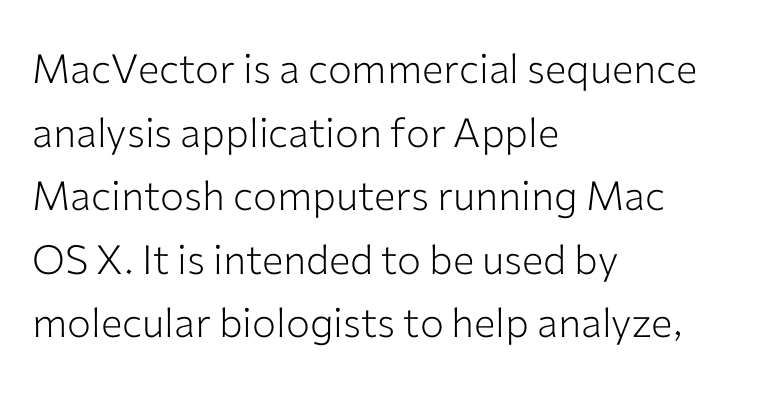
The passage shown is typed in a proportional face where columns would drift. Letters rest on an invisible, unmarked baseline. This sample uses plain, unmodified letter spacing. In terms of letterform style, serifs are entirely absent.
